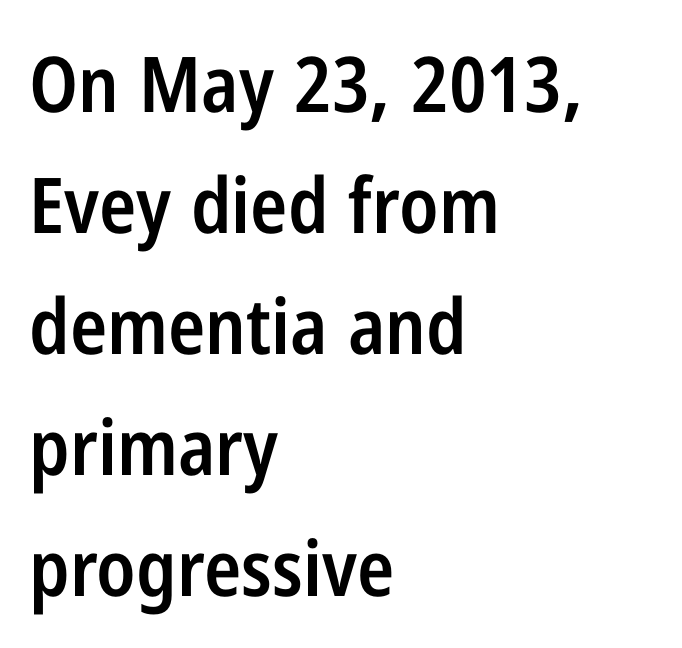
Notice how the passage keeps a crisp vertical edge on the left only. Tracking here is standard; glyphs follow each other at the usual distance. Proportional: the letters do not fall into vertical columns. The passage shown is not underscored anywhere. If you drew a line through each stem, it would be perfectly vertical.
